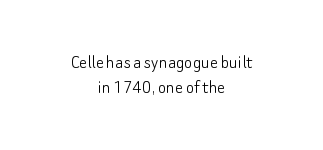
The image shows 20 px text type, upright; set centered, normal line spacing (1.27x), normal letter spacing, not underlined.
